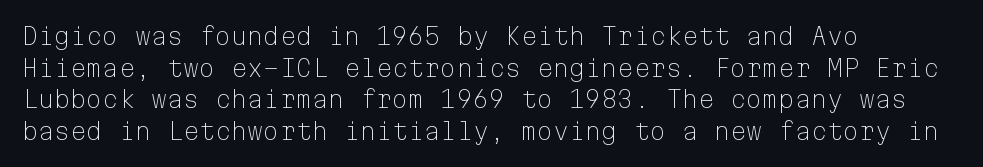
The image shows 23 px text type, upright; set left-aligned, normal line spacing (1.37x), normal letter spacing, not underlined.
